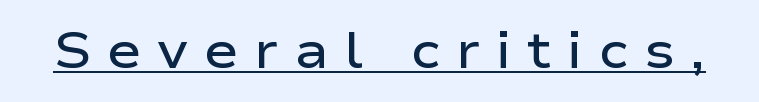
The image shows 51 px semibold, wide sans-serif type, upright; set unusually wide letter spacing (+0.31 em), underlined; low stroke contrast and a medium x-height.
